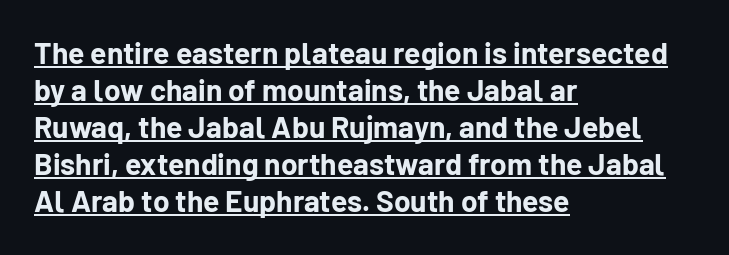
The image shows 30 px bold sans-serif type, upright; set left-aligned, line spacing 1.23x, normal letter spacing, underlined; low stroke contrast and a medium x-height.
